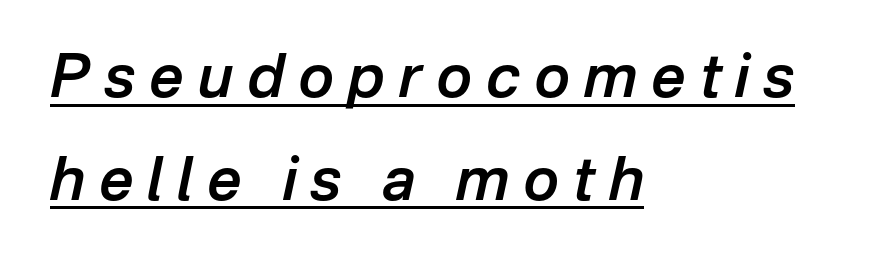
Q: Is the text bold? A: Semi-bold.
Q: Is the text italic (slanted)? A: Yes, it leans right by about 12 degrees.
Q: Is the text underlined? A: Yes.
Q: How is the paragraph aligned? A: Left-aligned.
Q: Is the spacing between letters normal or unusually wide? A: Unusually wide.
Q: Width (condensed, normal, or wide)? A: Normal.
Q: Stroke contrast? A: Low.
Q: x-height? A: Medium.
Q: Monospaced? A: No.
